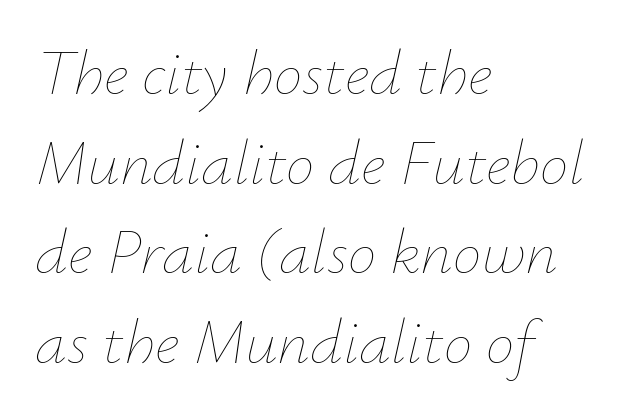
Q: Is the text bold? A: No.
Q: Is the text italic (slanted)? A: Yes, it leans right by about 12 degrees.
Q: Is the text underlined? A: No.
Q: How is the paragraph aligned? A: Left-aligned.
Q: Is the spacing between letters normal or unusually wide? A: Normal.
Q: Is the spacing between lines tight, normal or loose? A: Normal.
Q: Width (condensed, normal, or wide)? A: Normal.
Q: Stroke contrast? A: Low.
Q: x-height? A: Small.
Q: Monospaced? A: No.
